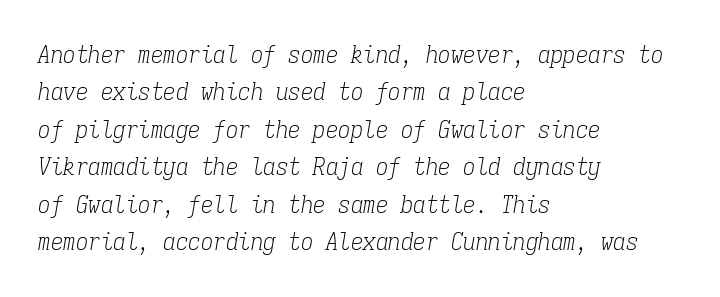
The image shows 25 px text type, italic (leaning right); set left-aligned, normal line spacing (1.5x), normal letter spacing, not underlined.
